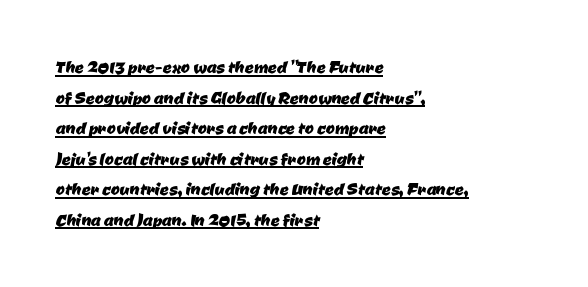
{"underline": "yes", "align": "left", "line_spacing": "normal", "line_spacing_ratio": 1.39, "letter_spacing": "normal", "letter_spacing_em": 0.0, "glyph_px": 22}
